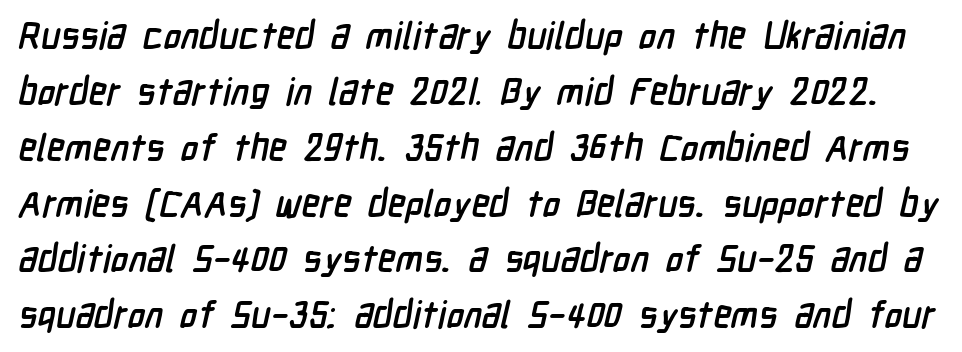
Q: Is the text bold? A: Yes.
Q: Is the typeface a serif or a sans-serif typeface? A: Sans-serif.
Q: Is the text underlined? A: No.
Q: Is the spacing between letters normal or unusually wide? A: Normal.
Q: Is the spacing between lines tight, normal or loose? A: Normal.
Q: Width (condensed, normal, or wide)? A: Condensed.
Q: Stroke contrast? A: Low.
Q: x-height? A: Medium.
Q: Monospaced? A: No.
